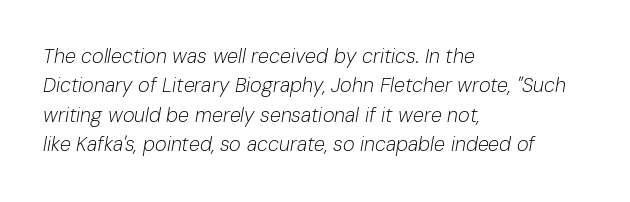
Q: Is the text bold? A: No.
Q: Is the text italic (slanted)? A: Yes, it leans right by about 10 degrees.
Q: Is the text underlined? A: No.
Q: How is the paragraph aligned? A: Left-aligned.
Q: Is the spacing between letters normal or unusually wide? A: Normal.
Q: Is the spacing between lines tight, normal or loose? A: Normal.
